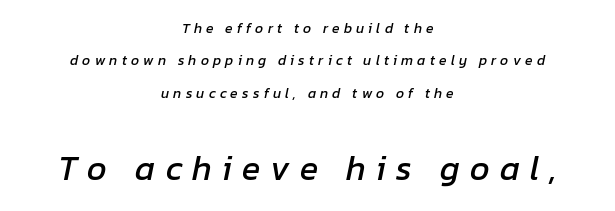
{"italic": "yes", "lean": "right", "slant_degrees": 12, "width": "normal", "stroke_contrast": "low", "x_height": "medium", "monospaced": "no", "underline": "no", "align": "center", "line_spacing": "loose", "line_spacing_ratio": 2.32, "letter_spacing": "wide", "letter_spacing_em": 0.3, "larger_block": "second", "size_ratio": 2.43, "glyph_px": 34}
